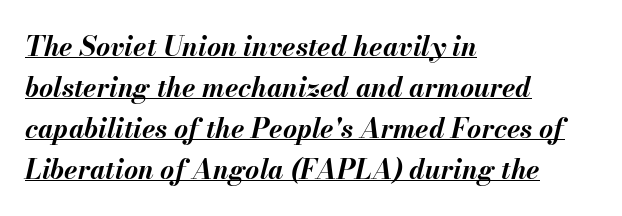
Q: Is the text bold? A: Yes.
Q: Is the text italic (slanted)? A: Yes, it leans right by about 13 degrees.
Q: Is the text underlined? A: Yes.
Q: How is the paragraph aligned? A: Left-aligned.
Q: Is the spacing between letters normal or unusually wide? A: Normal.
Q: Is the spacing between lines tight, normal or loose? A: Normal.
